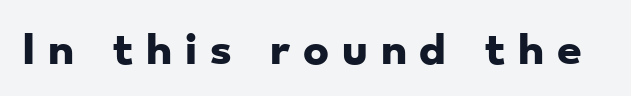
Q: Is the text bold? A: Yes.
Q: Is the typeface a serif or a sans-serif typeface? A: Sans-serif.
Q: Is the text underlined? A: No.
Q: Is the spacing between letters normal or unusually wide? A: Unusually wide.
Q: Width (condensed, normal, or wide)? A: Wide.
Q: Stroke contrast? A: Low.
Q: x-height? A: Small.
Q: Monospaced? A: No.
